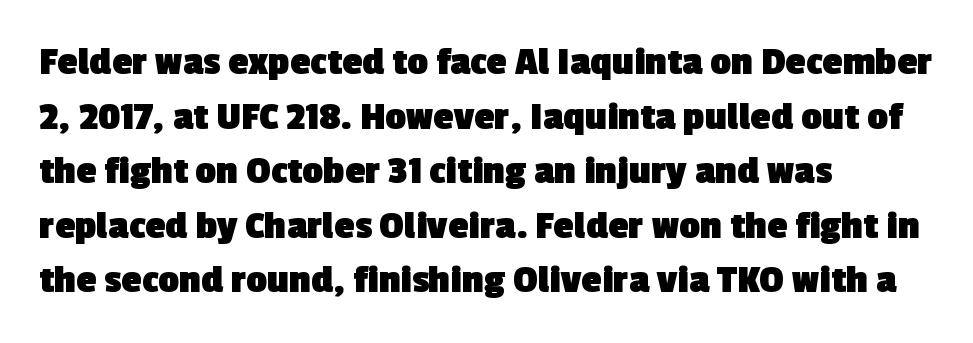
Anything drawn beneath the words? Only blank space. The characters display no serif detailing; their extremities are plain. Is this a fixed-width face? No — the glyphs have proportional, varying widths. How are the letters spaced? Ordinarily, with no added tracking.
